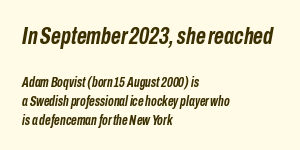
{"italic": "yes", "lean": "right", "slant_degrees": 10, "bold": "yes", "underline": "no", "align": "left", "line_spacing": "normal", "line_spacing_ratio": 1.36, "letter_spacing": "normal", "letter_spacing_em": 0.0, "larger_block": "first", "size_ratio": 1.71, "glyph_px": 24}
